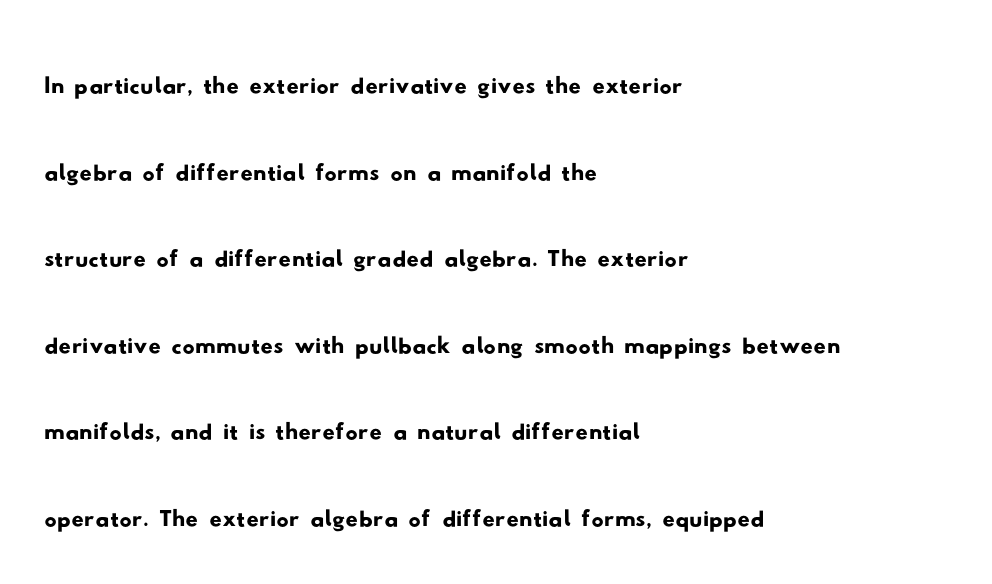
Letter spacing: default. Is the block centered? No — it sits flush against the left margin. The lines sit at an ordinary, default distance from one another. Nothing sits at the stroke ends, so this counts as sans-serif. Character widths vary here, with narrow letters taking less room than wide ones.
